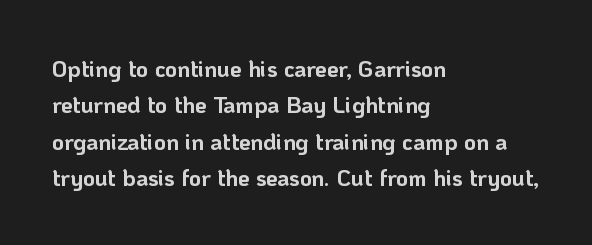
The image shows 23 px bold type, upright; set left-aligned, normal line spacing (1.58x), normal letter spacing, not underlined.
